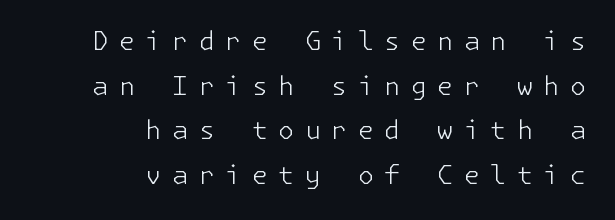
The image shows 26 px text type, upright; set right-aligned, line spacing 1.72x, unusually wide letter spacing (+0.4 em), not underlined.
